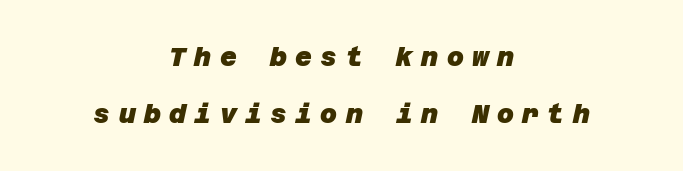
The image shows 26 px bold type; set centered, loose line spacing (2.21x), unusually wide letter spacing (+0.32 em), not underlined.
